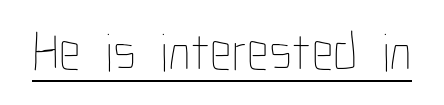
{"italic": "no", "bold": "no", "weight": "thin", "width": "condensed", "stroke_contrast": "low", "x_height": "medium", "monospaced": "no", "underline": "yes", "letter_spacing": "normal", "letter_spacing_em": 0.0, "glyph_px": 54}
